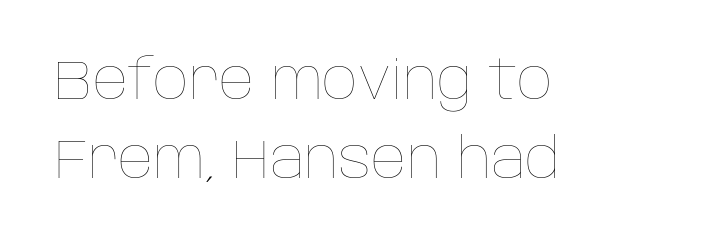
{"italic": "no", "bold": "no", "weight": "thin", "width": "normal", "stroke_contrast": "low", "x_height": "large", "monospaced": "no", "underline": "no", "align": "left", "line_spacing": "normal", "line_spacing_ratio": 1.44, "letter_spacing": "normal", "letter_spacing_em": 0.0, "glyph_px": 55}
